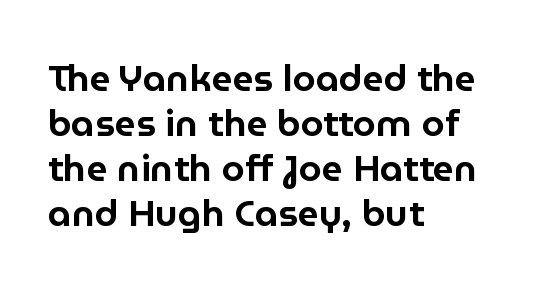
These lines are rendered in a variable-pitch font. Examine the stroke ends and you'll find no serifs. The gaps between neighbouring characters are ordinary and unremarkable. In terms of posture, this sample is upright.
